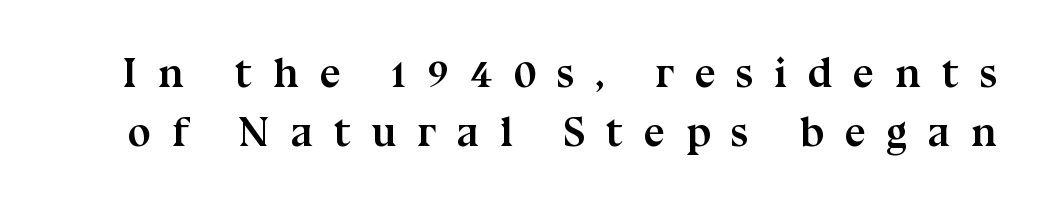
{"serif": "yes", "italic": "no", "bold": "yes", "weight": "semibold", "width": "normal", "stroke_contrast": "medium", "x_height": "medium", "monospaced": "no", "underline": "no", "line_spacing": "normal", "line_spacing_ratio": 1.4, "letter_spacing": "wide", "letter_spacing_em": 0.49, "glyph_px": 42}
